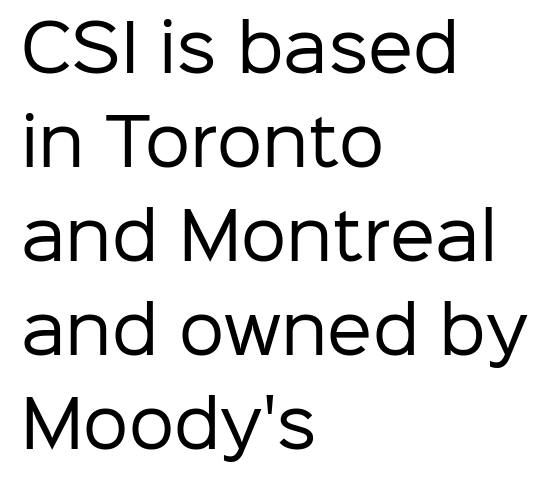
{"serif": "no", "italic": "no", "bold": "no", "weight": "regular", "width": "normal", "stroke_contrast": "low", "x_height": "medium", "monospaced": "no", "underline": "no", "align": "left", "line_spacing": "normal", "line_spacing_ratio": 1.47, "letter_spacing": "normal", "letter_spacing_em": 0.0, "glyph_px": 64}
